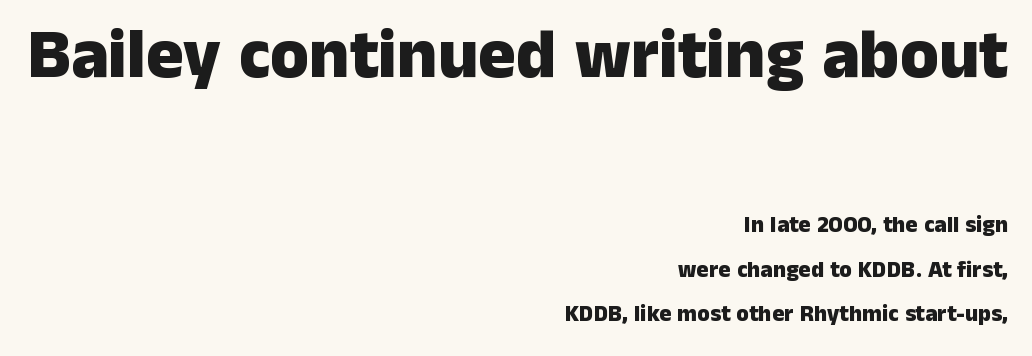
{"serif": "no", "italic": "no", "bold": "yes", "weight": "heavy", "width": "normal", "stroke_contrast": "low", "x_height": "medium", "monospaced": "no", "underline": "no", "align": "right", "line_spacing": "loose", "line_spacing_ratio": 1.92, "letter_spacing": "normal", "letter_spacing_em": 0.0, "larger_block": "first", "size_ratio": 3.04, "glyph_px": 70}
